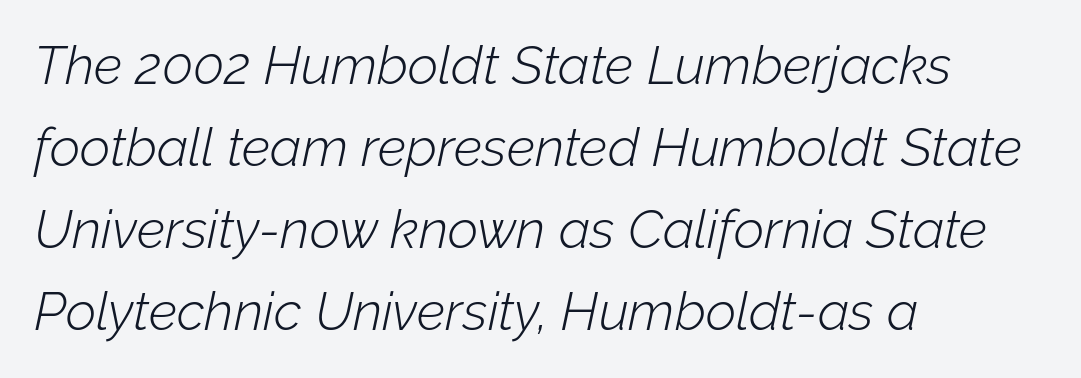
{"italic": "yes", "lean": "right", "slant_degrees": 12, "bold": "no", "weight": "light", "width": "normal", "stroke_contrast": "low", "x_height": "medium", "monospaced": "no", "underline": "no", "align": "left", "line_spacing": "normal", "line_spacing_ratio": 1.55, "letter_spacing": "normal", "letter_spacing_em": 0.0, "glyph_px": 53}
